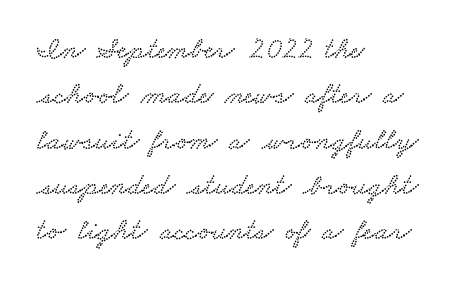
The image shows 30 px wide serif type; set left-aligned, normal line spacing (1.51x), normal letter spacing, not underlined; low stroke contrast and a small x-height.
